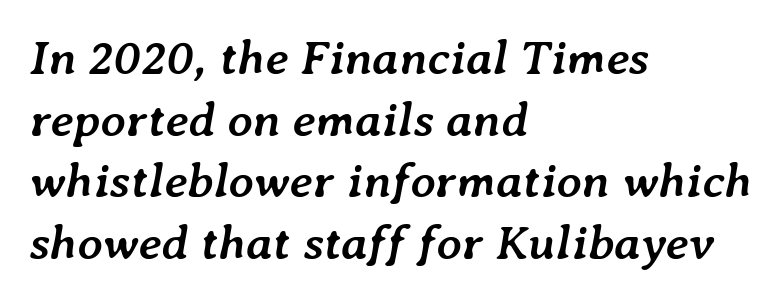
The image shows 49 px semibold type, italic (leaning right); set left-aligned, normal line spacing (1.26x), normal letter spacing, not underlined; low stroke contrast and a medium x-height.
